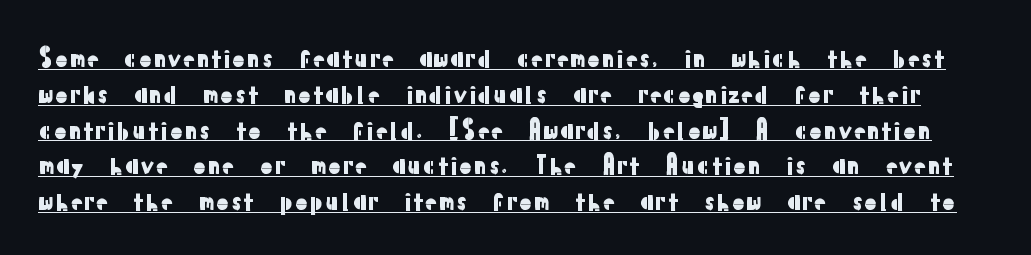
The image shows 24 px text type, upright; set normal line spacing (1.49x), normal letter spacing, underlined.
